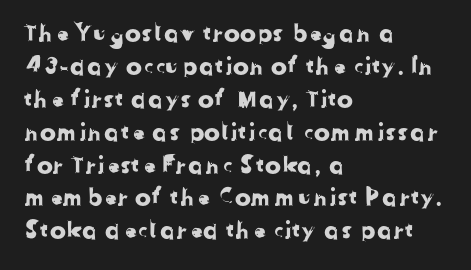
{"underline": "no", "align": "left", "line_spacing": "normal", "line_spacing_ratio": 1.37, "letter_spacing": "normal", "letter_spacing_em": 0.0, "glyph_px": 24}
